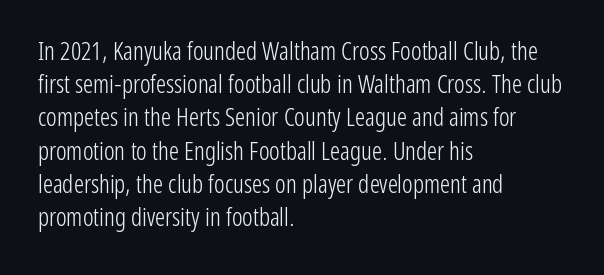
Q: Is the text bold? A: No.
Q: Is the text italic (slanted)? A: No, it is upright.
Q: Is the text underlined? A: No.
Q: How is the paragraph aligned? A: Left-aligned.
Q: Is the spacing between letters normal or unusually wide? A: Normal.
Q: Is the spacing between lines tight, normal or loose? A: Normal.
